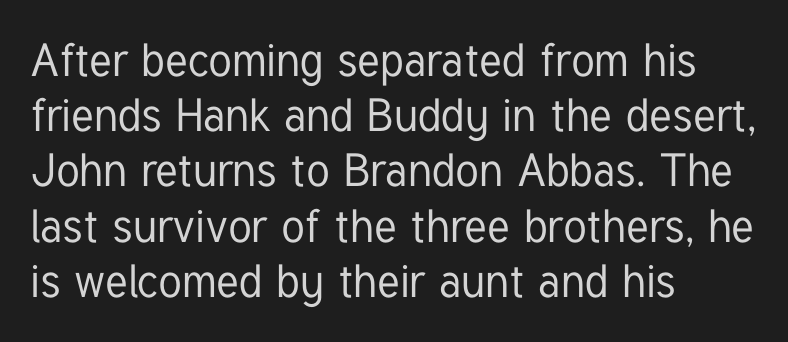
The image shows 46 px condensed sans-serif type, upright; set left-aligned, line spacing 1.2x, normal letter spacing, not underlined; low stroke contrast and a medium x-height.
